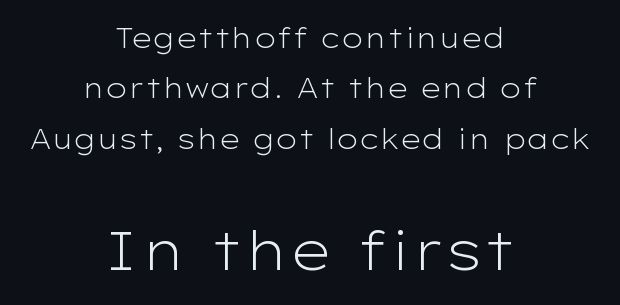
Q: Is the text bold? A: No.
Q: Is the text italic (slanted)? A: No, it is upright.
Q: Is the typeface a serif or a sans-serif typeface? A: Sans-serif.
Q: Is the text underlined? A: No.
Q: How is the paragraph aligned? A: Centered.
Q: Is the spacing between letters normal or unusually wide? A: Normal.
Q: Which block of text is set in a larger size, the first (top) or the second (bottom)? A: The second (bottom) one.
Q: Width (condensed, normal, or wide)? A: Wide.
Q: Stroke contrast? A: Low.
Q: x-height? A: Medium.
Q: Monospaced? A: No.
